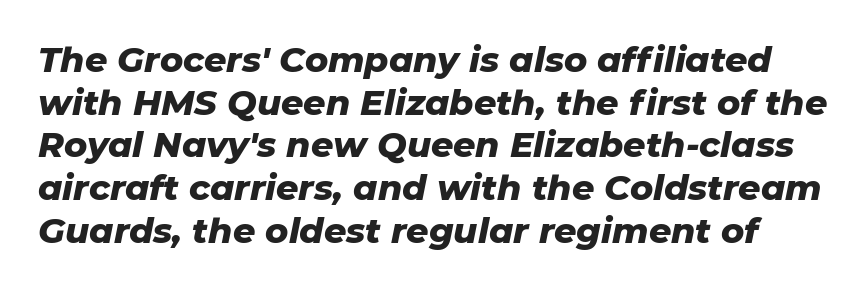
The image shows 35 px heavy type, italic (leaning right); set line spacing 1.22x, normal letter spacing, not underlined; low stroke contrast and a medium x-height.
